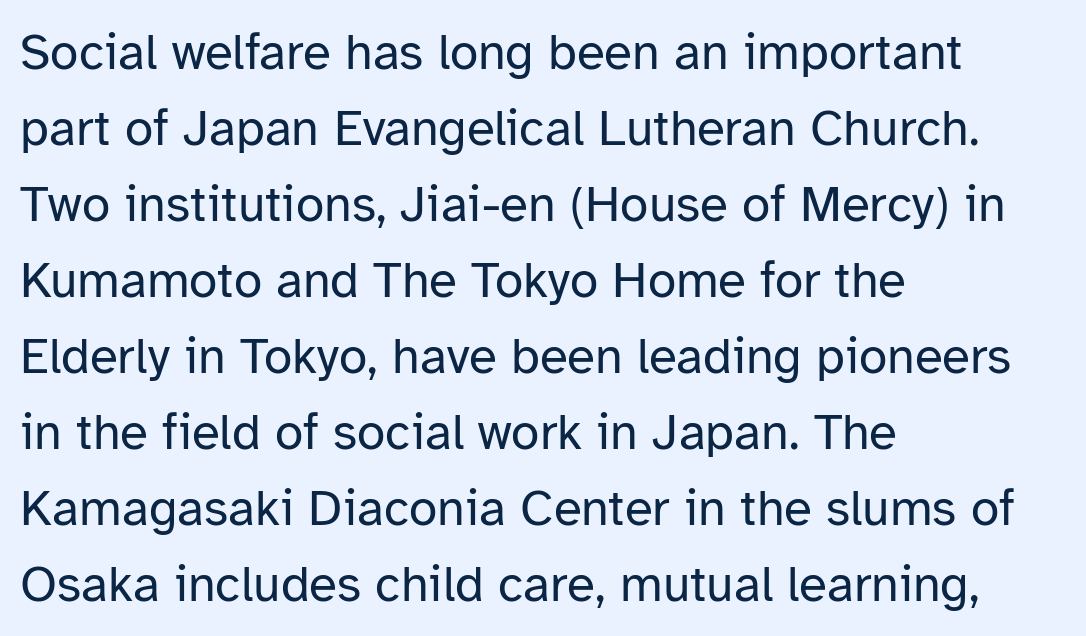
The rendering shows plain stroke endings on the letterforms — a sans-serif design. The letterforms sit shoulder to shoulder at normal distance. Spacing verdict: proportional, widths tailored to each character. No word sits above an underline. The axis of the letterforms is exactly vertical.
